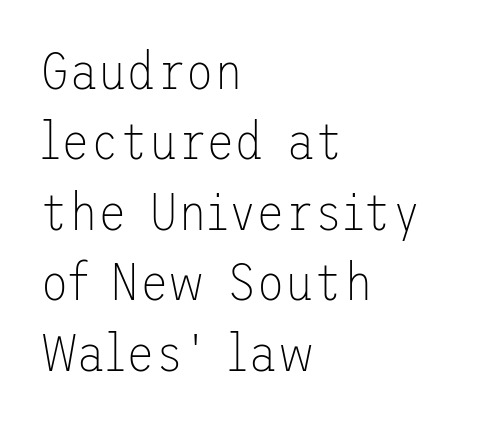
The image shows 53 px thin sans-serif type, upright; set left-aligned, normal line spacing (1.33x), normal letter spacing, not underlined; low stroke contrast and a medium x-height.
